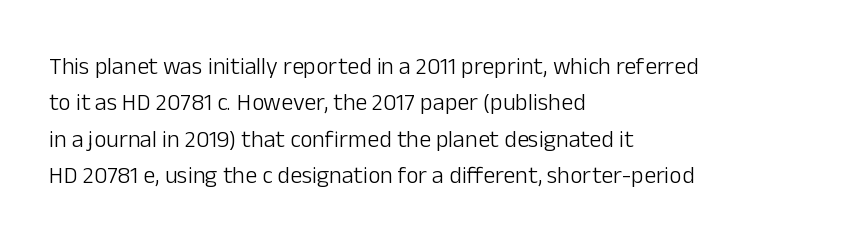
The foot of each line stays bare and open. These lines stack with their left ends in a neat column. Italic: no, the glyphs are upright roman. These lines sit exactly where default settings would place them.
